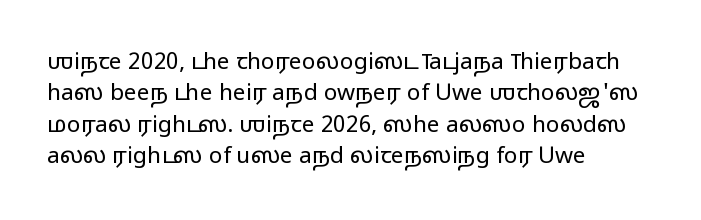
The image shows 23 px text type, upright; set left-aligned, normal line spacing (1.36x), normal letter spacing, not underlined.
